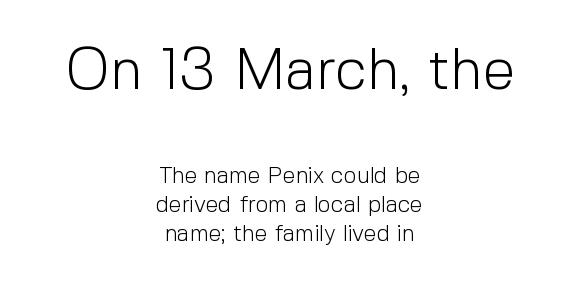
The image shows 58 px light sans-serif type, upright; set centered, normal line spacing (1.27x), normal letter spacing, not underlined; the first (top) block is 2.52x larger; a medium x-height.
